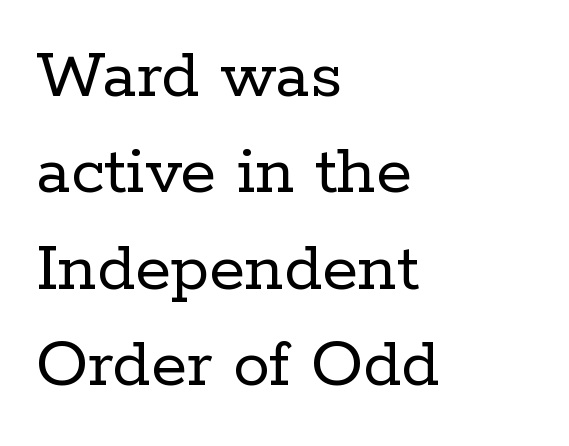
{"serif": "yes", "italic": "no", "bold": "no", "weight": "regular", "width": "normal", "stroke_contrast": "low", "x_height": "medium", "monospaced": "no", "underline": "no", "align": "left", "line_spacing": "normal", "line_spacing_ratio": 1.32, "letter_spacing": "normal", "letter_spacing_em": 0.0, "glyph_px": 73}
